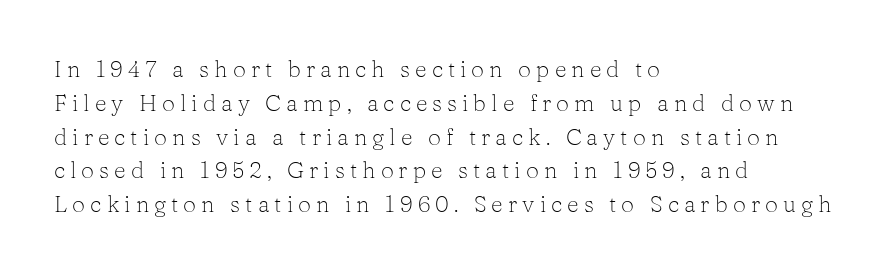
The image shows 23 px text type, upright; set left-aligned, normal line spacing (1.47x), unusually wide letter spacing (+0.22 em), not underlined.
